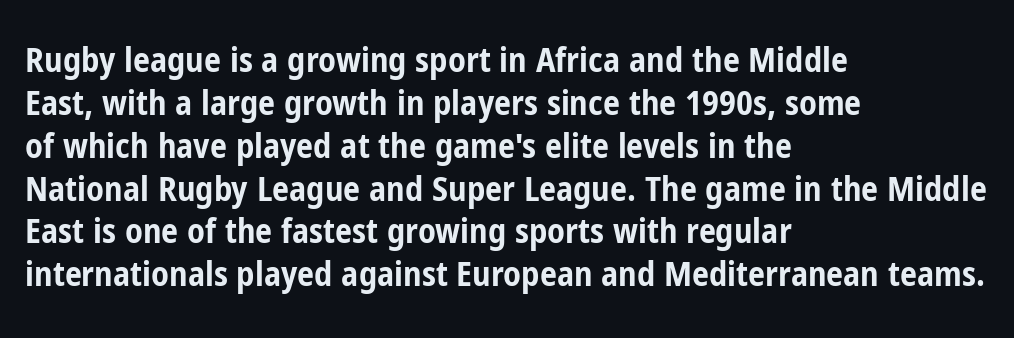
{"serif": "no", "italic": "no", "bold": "yes", "weight": "bold", "width": "condensed", "stroke_contrast": "low", "x_height": "medium", "monospaced": "no", "underline": "no", "align": "left", "line_spacing": "normal", "line_spacing_ratio": 1.26, "letter_spacing": "normal", "letter_spacing_em": 0.0, "glyph_px": 34}
